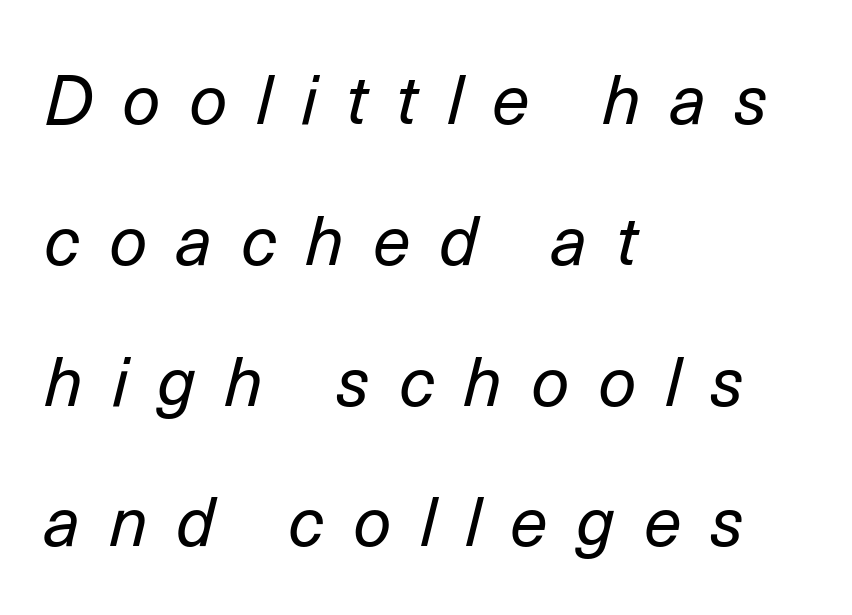
Q: Is the text bold? A: No.
Q: Is the text italic (slanted)? A: Yes, it leans right by about 14 degrees.
Q: Is the text underlined? A: No.
Q: How is the paragraph aligned? A: Left-aligned.
Q: Is the spacing between letters normal or unusually wide? A: Unusually wide.
Q: Is the spacing between lines tight, normal or loose? A: Loose.
Q: Width (condensed, normal, or wide)? A: Normal.
Q: Stroke contrast? A: Low.
Q: x-height? A: Medium.
Q: Monospaced? A: No.
